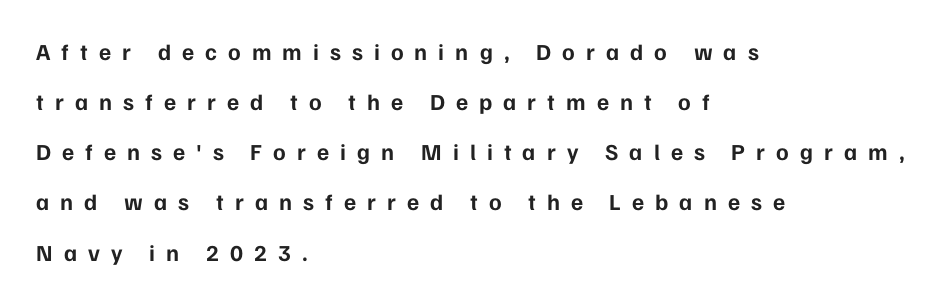
Each new line begins a long way beneath the previous one. The face used here has the dense, thick strokes of a bold. Letters rest on an invisible, unmarked baseline. Which margin do the lines hug? The left one — the right edge is uneven. Notice how the stems are strictly vertical — no italics here.
